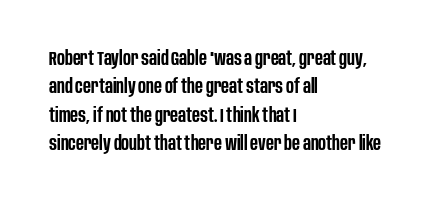
The image shows 20 px text type, upright; set left-aligned, normal line spacing (1.42x), normal letter spacing, not underlined.
